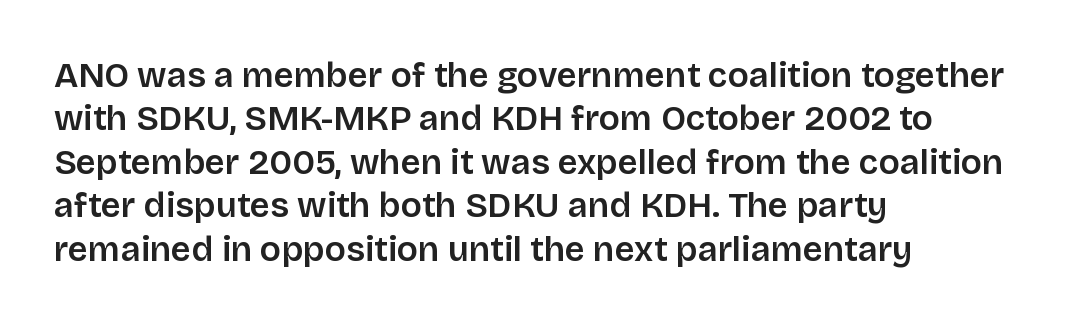
The image shows 35 px sans-serif type, upright; set left-aligned, line spacing 1.24x, normal letter spacing, not underlined; low stroke contrast and a large x-height.
